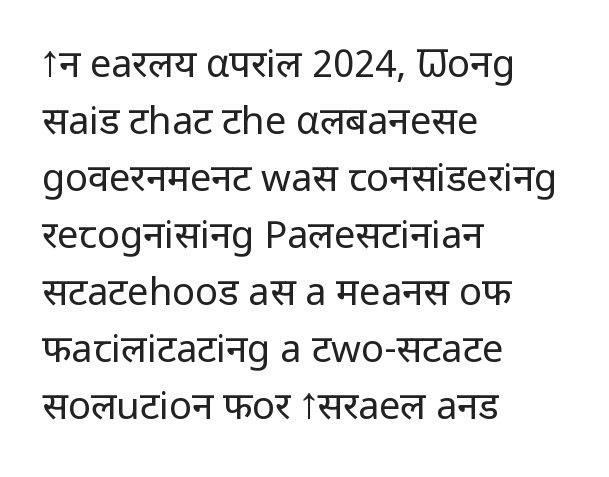
Q: Is the text bold? A: No.
Q: Is the text italic (slanted)? A: No, it is upright.
Q: Is the typeface a serif or a sans-serif typeface? A: Sans-serif.
Q: Is the text underlined? A: No.
Q: How is the paragraph aligned? A: Left-aligned.
Q: Is the spacing between letters normal or unusually wide? A: Normal.
Q: Is the spacing between lines tight, normal or loose? A: Normal.
Q: Width (condensed, normal, or wide)? A: Normal.
Q: Stroke contrast? A: Low.
Q: x-height? A: Medium.
Q: Monospaced? A: No.
